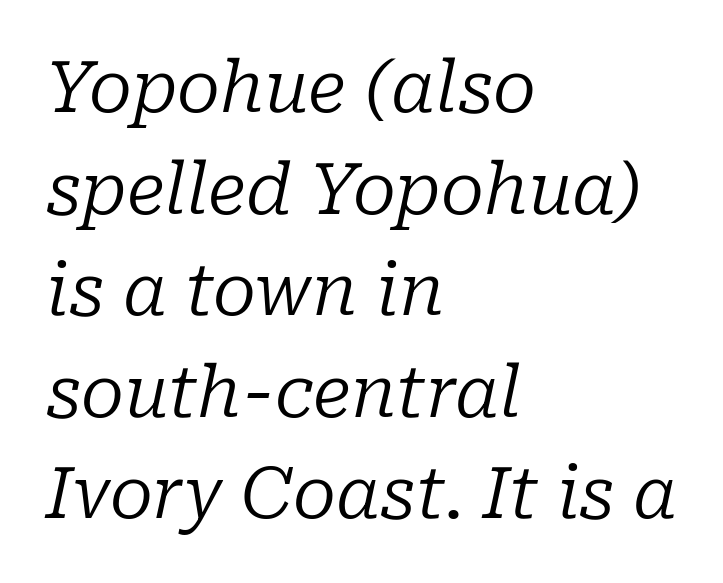
Q: Is the text bold? A: No.
Q: Is the text italic (slanted)? A: Yes, it leans right by about 10 degrees.
Q: Is the typeface a serif or a sans-serif typeface? A: Serif.
Q: Is the text underlined? A: No.
Q: How is the paragraph aligned? A: Left-aligned.
Q: Is the spacing between letters normal or unusually wide? A: Normal.
Q: Is the spacing between lines tight, normal or loose? A: Normal.
Q: Width (condensed, normal, or wide)? A: Normal.
Q: Stroke contrast? A: Low.
Q: x-height? A: Medium.
Q: Monospaced? A: No.
